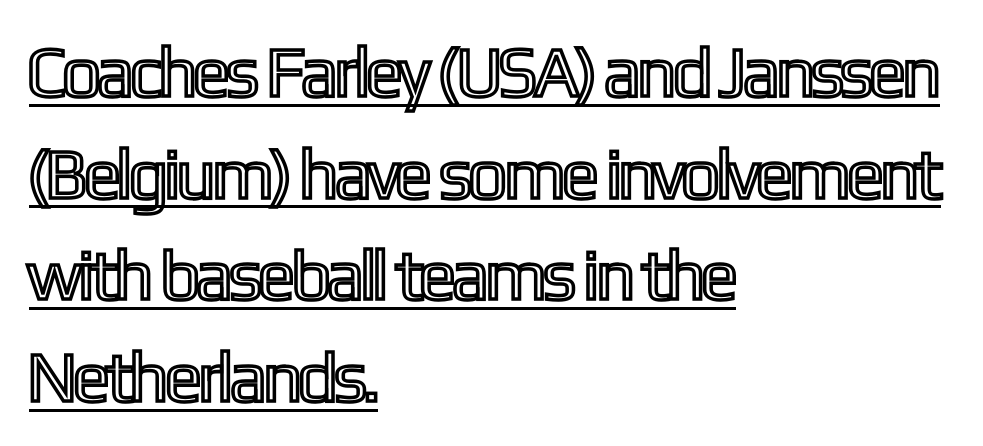
{"italic": "no", "width": "condensed", "x_height": "medium", "monospaced": "no", "underline": "yes", "align": "left", "line_spacing": "normal", "line_spacing_ratio": 1.43, "letter_spacing": "normal", "letter_spacing_em": 0.0, "glyph_px": 71}
